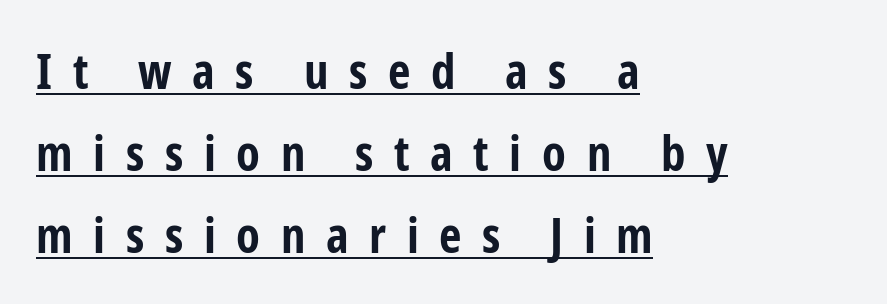
Q: Is the text bold? A: Yes.
Q: Is the text italic (slanted)? A: No, it is upright.
Q: Is the typeface a serif or a sans-serif typeface? A: Sans-serif.
Q: Is the text underlined? A: Yes.
Q: How is the paragraph aligned? A: Left-aligned.
Q: Is the spacing between letters normal or unusually wide? A: Unusually wide.
Q: Is the spacing between lines tight, normal or loose? A: Normal.
Q: Width (condensed, normal, or wide)? A: Condensed.
Q: Stroke contrast? A: Low.
Q: x-height? A: Medium.
Q: Monospaced? A: No.
